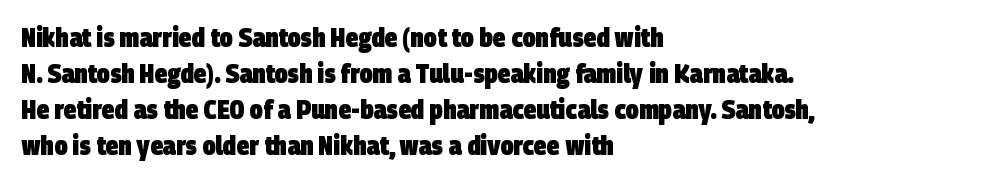
Q: Is the text bold? A: Yes.
Q: Is the text underlined? A: No.
Q: How is the paragraph aligned? A: Left-aligned.
Q: Is the spacing between letters normal or unusually wide? A: Normal.
Q: Is the spacing between lines tight, normal or loose? A: Normal.
